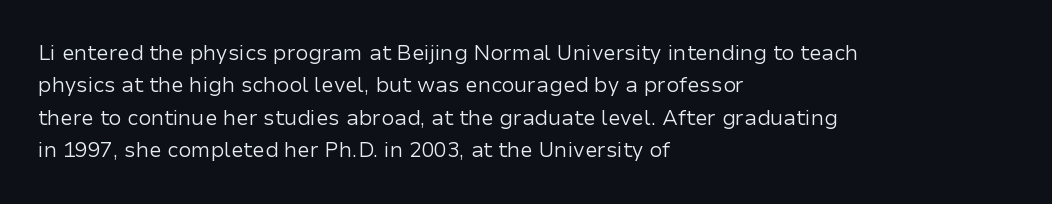
Q: Is the text bold? A: No.
Q: Is the text italic (slanted)? A: No, it is upright.
Q: Is the text underlined? A: No.
Q: How is the paragraph aligned? A: Left-aligned.
Q: Is the spacing between letters normal or unusually wide? A: Normal.
Q: Is the spacing between lines tight, normal or loose? A: Normal.
